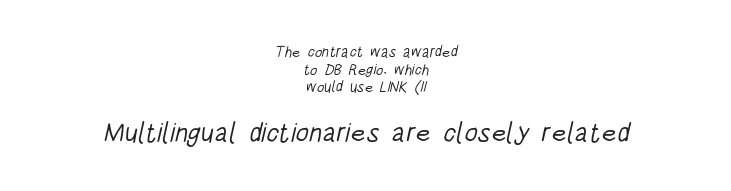
Q: Is the text bold? A: No.
Q: Is the text underlined? A: No.
Q: How is the paragraph aligned? A: Centered.
Q: Is the spacing between letters normal or unusually wide? A: Normal.
Q: Which block of text is set in a larger size, the first (top) or the second (bottom)? A: The second (bottom) one.
